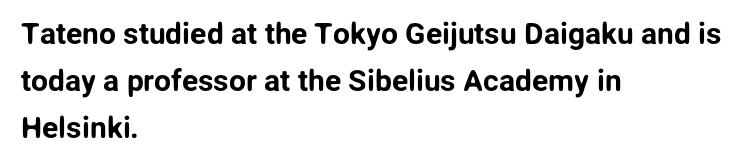
Q: Is the text italic (slanted)? A: No, it is upright.
Q: Is the typeface a serif or a sans-serif typeface? A: Sans-serif.
Q: Is the text underlined? A: No.
Q: How is the paragraph aligned? A: Left-aligned.
Q: Is the spacing between letters normal or unusually wide? A: Normal.
Q: Is the spacing between lines tight, normal or loose? A: Normal.
Q: Width (condensed, normal, or wide)? A: Normal.
Q: Stroke contrast? A: Low.
Q: x-height? A: Medium.
Q: Monospaced? A: No.
